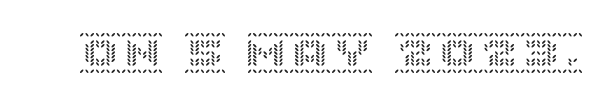
{"italic": "no", "width": "normal", "x_height": "large", "underline": "no", "letter_spacing": "normal", "letter_spacing_em": 0.0, "glyph_px": 42}
